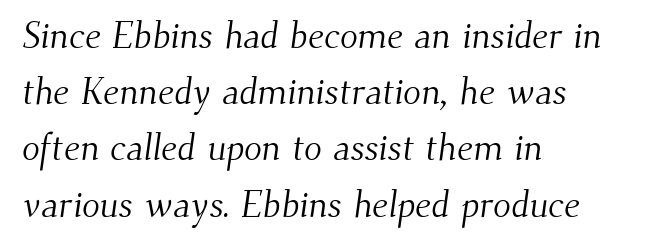
The image shows 37 px light serif type; set left-aligned, normal line spacing (1.52x), normal letter spacing, not underlined; medium stroke contrast and a small x-height.
